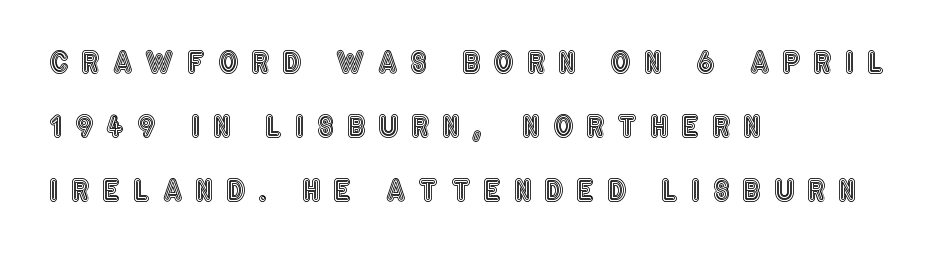
{"italic": "no", "width": "condensed", "x_height": "large", "monospaced": "no", "underline": "no", "align": "left", "line_spacing": "loose", "line_spacing_ratio": 2.29, "letter_spacing": "wide", "letter_spacing_em": 0.47, "glyph_px": 28}
